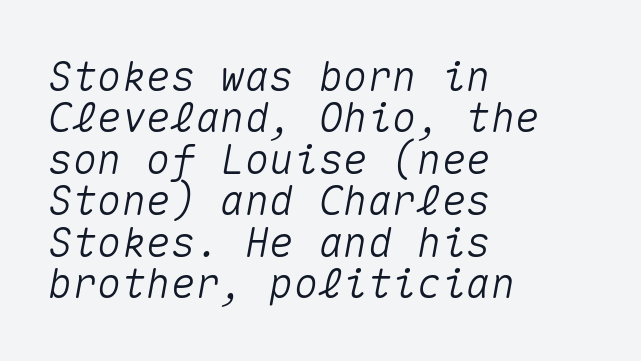
The strip under each line holds only bare page. Interline gaps are noticeably narrow in this sample. Each letter, wide or thin by design, is forced into the same width here. Letter spacing: default. Characters are canted at an angle relative to the baseline's perpendicular. Casual observation: everything's shoved over to the left.
